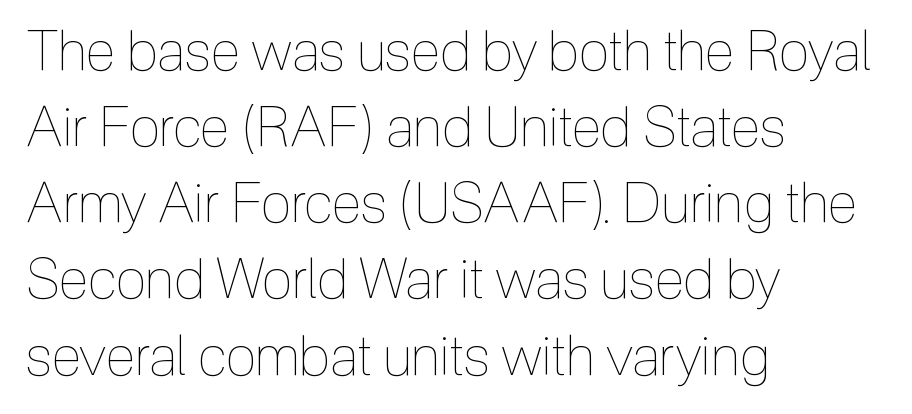
A classic flush-left, rag-right setting is used for this passage. The passage shown is not underscored anywhere. The block of text has a typical density, with ordinary space between rows. Varying glyph widths throughout — classic text-font behaviour. The horizontal fit of the characters is conventional and even.
